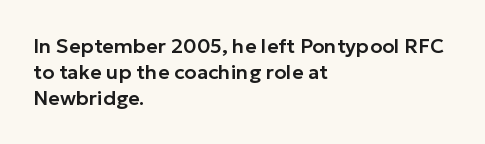
{"italic": "no", "underline": "no", "align": "left", "line_spacing": "normal", "line_spacing_ratio": 1.3, "letter_spacing": "normal", "letter_spacing_em": 0.0, "glyph_px": 20}
